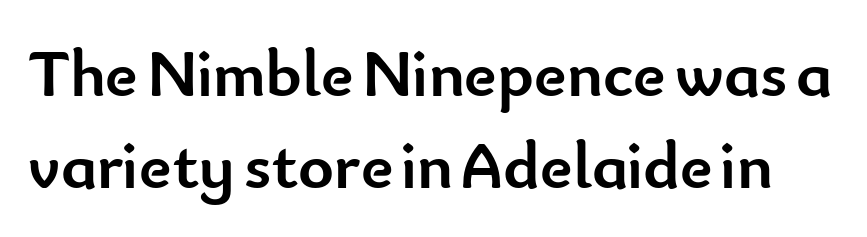
The image shows 68 px semibold sans-serif type, upright; set normal line spacing (1.36x), normal letter spacing, not underlined; low stroke contrast and a small x-height.
